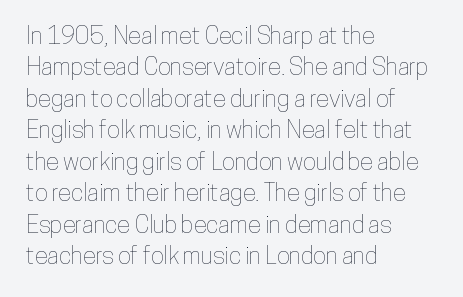
The image shows 24 px text type, upright; set left-aligned, normal line spacing (1.31x), normal letter spacing, not underlined.
